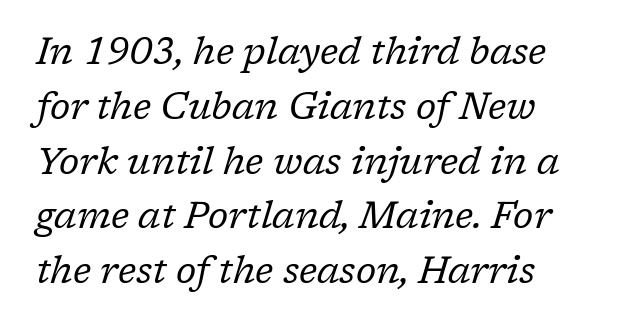
Q: Is the text bold? A: No.
Q: Is the text italic (slanted)? A: Yes, it leans right by about 17 degrees.
Q: Is the typeface a serif or a sans-serif typeface? A: Serif.
Q: Is the text underlined? A: No.
Q: How is the paragraph aligned? A: Left-aligned.
Q: Is the spacing between letters normal or unusually wide? A: Normal.
Q: Is the spacing between lines tight, normal or loose? A: Normal.
Q: Width (condensed, normal, or wide)? A: Normal.
Q: Stroke contrast? A: Low.
Q: x-height? A: Medium.
Q: Monospaced? A: No.
